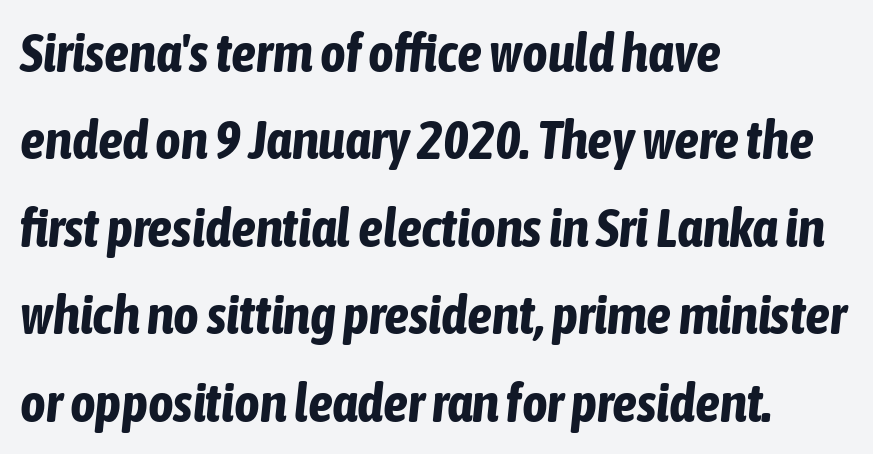
Q: Is the text bold? A: Yes.
Q: Is the text italic (slanted)? A: Yes, it leans right by about 6 degrees.
Q: Is the text underlined? A: No.
Q: How is the paragraph aligned? A: Left-aligned.
Q: Is the spacing between letters normal or unusually wide? A: Normal.
Q: Is the spacing between lines tight, normal or loose? A: Normal.
Q: Width (condensed, normal, or wide)? A: Condensed.
Q: Stroke contrast? A: Low.
Q: x-height? A: Medium.
Q: Monospaced? A: No.
